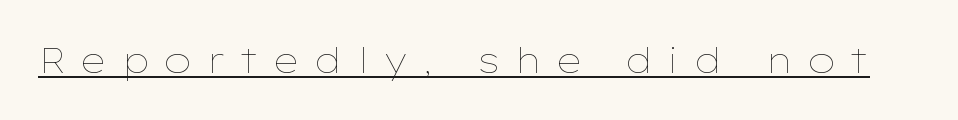
{"italic": "no", "bold": "no", "weight": "thin", "width": "wide", "stroke_contrast": "low", "x_height": "medium", "monospaced": "no", "underline": "yes", "letter_spacing": "wide", "letter_spacing_em": 0.39, "glyph_px": 35}
